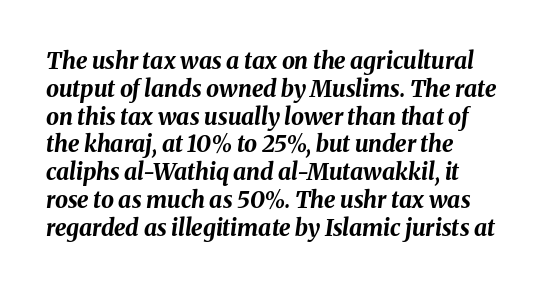
Caption: bold face, heavy strokes. This rendering features lettering with no underline. You could call the tracking neutral — neither tight nor loose. The text carries the slant typical of an italic or oblique font.
